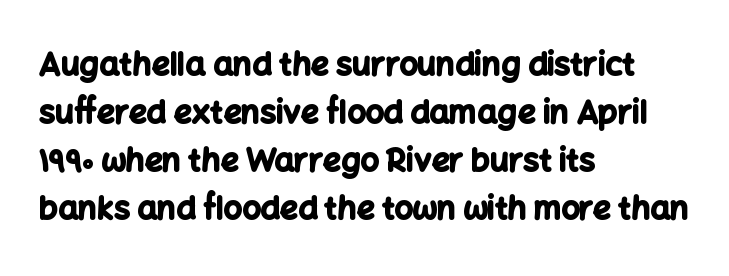
The image shows 32 px bold sans-serif type, upright; set left-aligned, normal line spacing (1.5x), normal letter spacing, not underlined; low stroke contrast and a medium x-height.
